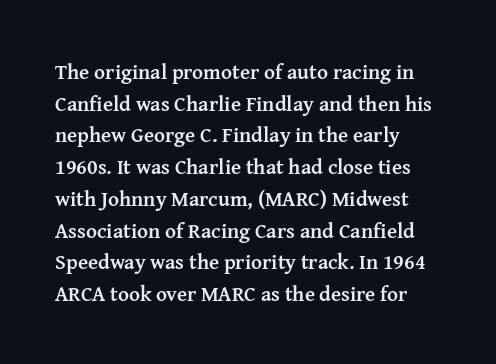
This is roman type, the default non-slanted kind. Observe the ordinary spacing: letters are neighbours, not strangers. The space between consecutive lines is moderate. Leftover space on each line is placed entirely after the last word. The string is rendered with underlining switched off. What weight is shown? A full bold with thick strokes.
